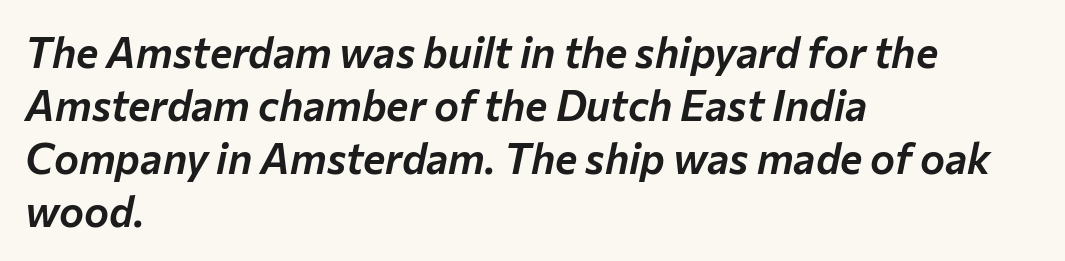
{"italic": "yes", "lean": "right", "slant_degrees": 12, "width": "normal", "stroke_contrast": "low", "x_height": "medium", "monospaced": "no", "underline": "no", "align": "left", "line_spacing": "normal", "line_spacing_ratio": 1.26, "letter_spacing": "normal", "letter_spacing_em": 0.0, "glyph_px": 42}
